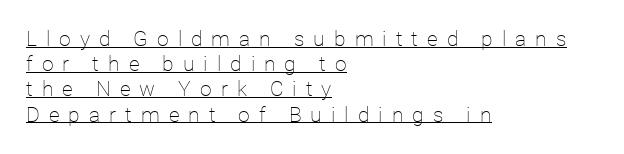
The image shows 21 px text type, upright; set left-aligned, line spacing 1.2x, unusually wide letter spacing (+0.43 em), underlined.
